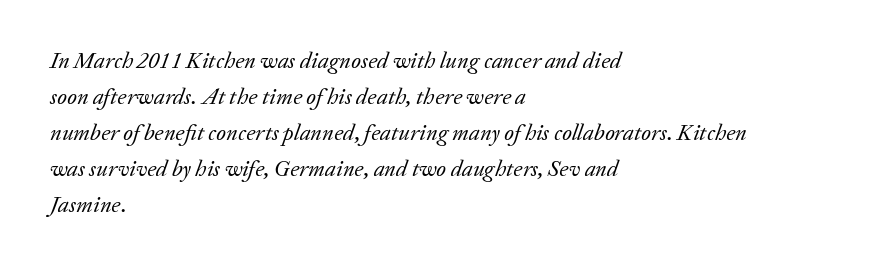
Q: Is the text bold? A: No.
Q: Is the text italic (slanted)? A: Yes, it leans right by about 20 degrees.
Q: Is the text underlined? A: No.
Q: How is the paragraph aligned? A: Left-aligned.
Q: Is the spacing between letters normal or unusually wide? A: Normal.
Q: Is the spacing between lines tight, normal or loose? A: Normal.
